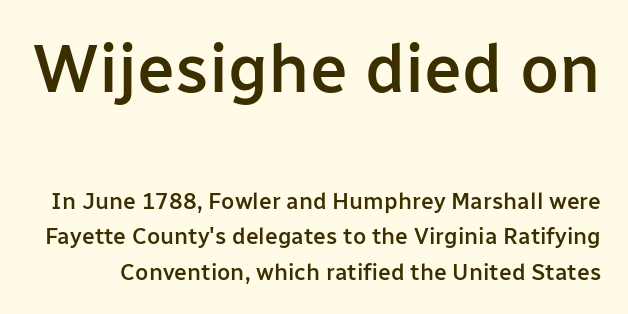
{"serif": "no", "italic": "no", "bold": "semi", "weight": "semibold", "width": "normal", "stroke_contrast": "low", "x_height": "medium", "monospaced": "no", "underline": "no", "line_spacing": "normal", "line_spacing_ratio": 1.55, "letter_spacing": "normal", "letter_spacing_em": 0.0, "larger_block": "first", "size_ratio": 2.96, "glyph_px": 68}
